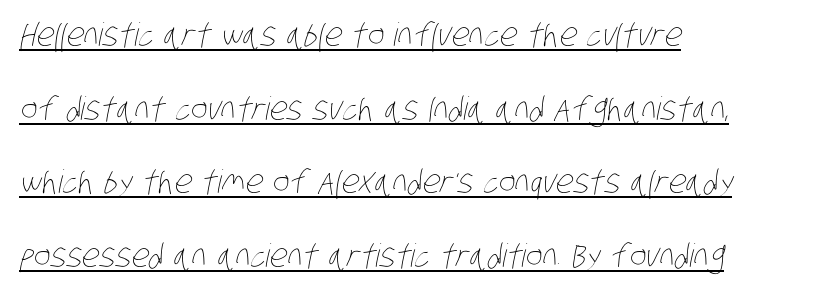
{"bold": "no", "weight": "thin", "width": "condensed", "stroke_contrast": "low", "x_height": "large", "monospaced": "no", "underline": "yes", "align": "left", "line_spacing": "loose", "line_spacing_ratio": 2.3, "letter_spacing": "normal", "letter_spacing_em": 0.0, "glyph_px": 32}
